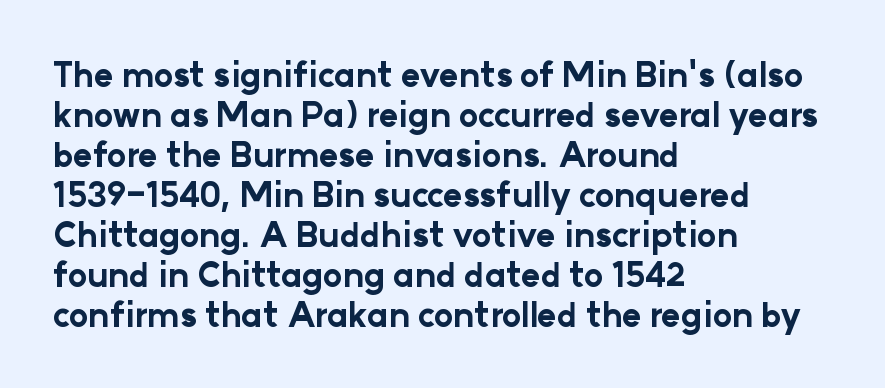
{"serif": "no", "italic": "no", "bold": "yes", "weight": "bold", "width": "normal", "stroke_contrast": "low", "x_height": "medium", "monospaced": "no", "underline": "no", "align": "left", "line_spacing_ratio": 1.21, "letter_spacing": "normal", "letter_spacing_em": 0.0, "glyph_px": 33}
